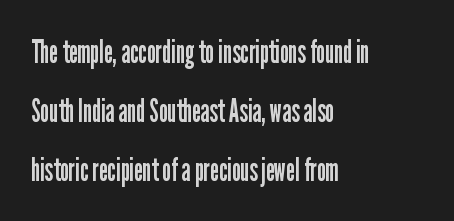
{"serif": "no", "italic": "no", "bold": "no", "weight": "regular", "width": "condensed", "stroke_contrast": "low", "x_height": "medium", "monospaced": "no", "underline": "no", "align": "left", "line_spacing_ratio": 1.79, "letter_spacing": "normal", "letter_spacing_em": 0.0, "glyph_px": 33}
